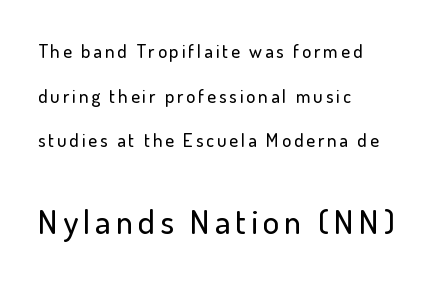
Q: Is the text italic (slanted)? A: No, it is upright.
Q: Is the typeface a serif or a sans-serif typeface? A: Sans-serif.
Q: Is the text underlined? A: No.
Q: How is the paragraph aligned? A: Left-aligned.
Q: Is the spacing between lines tight, normal or loose? A: Loose.
Q: Which block of text is set in a larger size, the first (top) or the second (bottom)? A: The second (bottom) one.
Q: Width (condensed, normal, or wide)? A: Normal.
Q: Stroke contrast? A: Low.
Q: x-height? A: Small.
Q: Monospaced? A: No.
